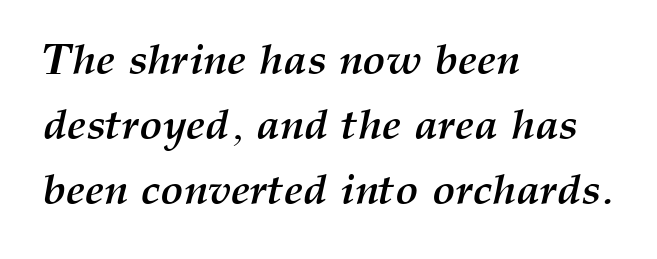
{"italic": "yes", "lean": "right", "slant_degrees": 12, "bold": "yes", "weight": "semibold", "width": "normal", "stroke_contrast": "medium", "x_height": "medium", "monospaced": "no", "underline": "no", "align": "left", "line_spacing": "normal", "line_spacing_ratio": 1.51, "letter_spacing": "normal", "letter_spacing_em": 0.0, "glyph_px": 43}
